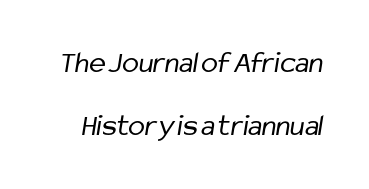
Q: Is the text bold? A: No.
Q: Is the typeface a serif or a sans-serif typeface? A: Sans-serif.
Q: Is the text underlined? A: No.
Q: Is the spacing between letters normal or unusually wide? A: Normal.
Q: Is the spacing between lines tight, normal or loose? A: Loose.
Q: Width (condensed, normal, or wide)? A: Condensed.
Q: Stroke contrast? A: Low.
Q: x-height? A: Medium.
Q: Monospaced? A: No.
